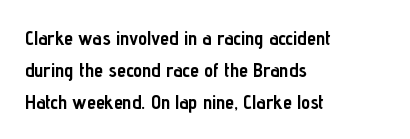
The passage shown is emphatically bold. Clear beneath every line of the passage. Characters remain perfectly vertical along every line. These lines sit exactly where default settings would place them. The horizontal fit of the characters is conventional and even. Each line starts at the same left margin while the right side varies.
